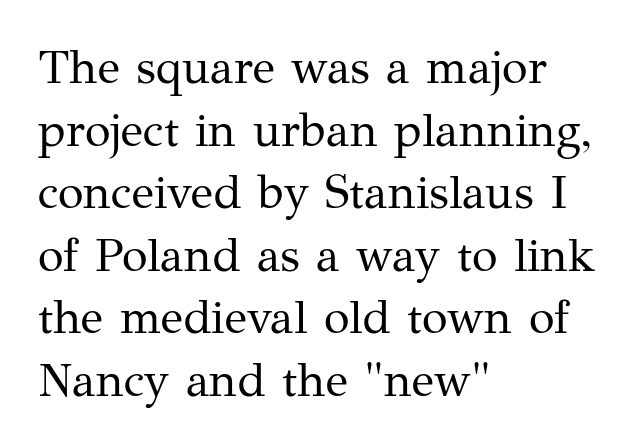
The image shows 47 px regular-weight serif type, upright; set left-aligned, normal line spacing (1.33x), normal letter spacing, not underlined; medium stroke contrast and a medium x-height.
